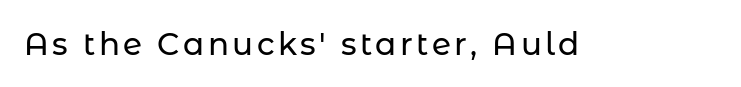
Do the characters align in a grid? No, the font is proportional. The baseline area is clear. The lettering holds an erect, upright posture throughout. Look at the bottom of the vertical strokes: they stop flat, with no serifs.
